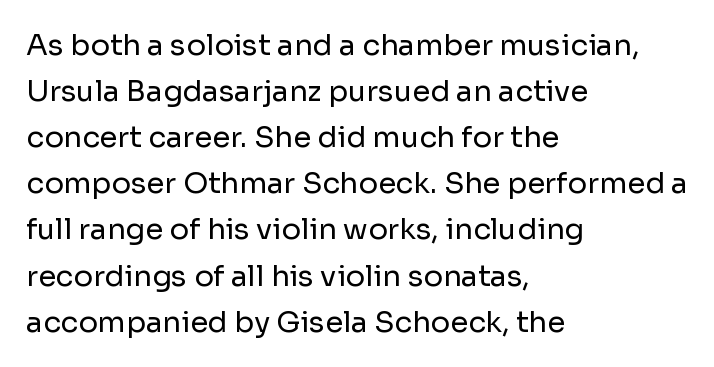
The image shows 29 px regular-weight sans-serif type, upright; set left-aligned, normal line spacing (1.59x), normal letter spacing, not underlined; low stroke contrast and a medium x-height.
